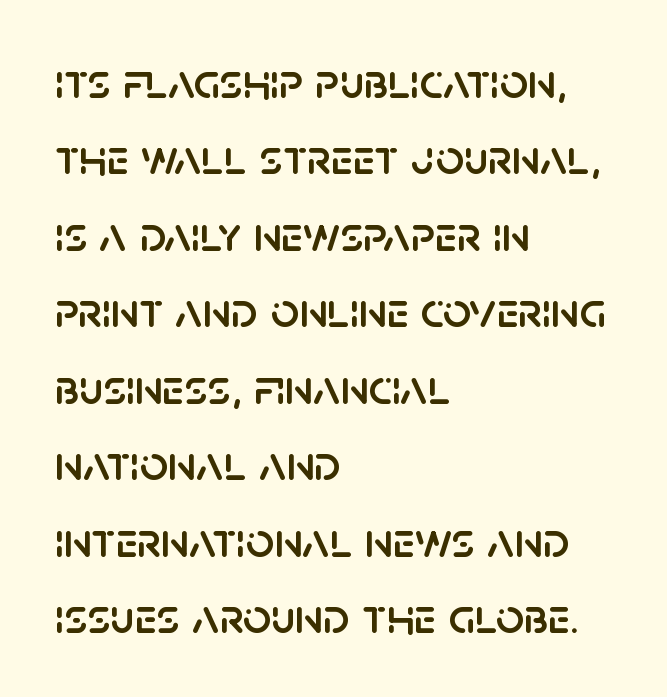
Q: Is the text italic (slanted)? A: No, it is upright.
Q: Is the typeface a serif or a sans-serif typeface? A: Sans-serif.
Q: Is the text underlined? A: No.
Q: How is the paragraph aligned? A: Left-aligned.
Q: Is the spacing between letters normal or unusually wide? A: Normal.
Q: Is the spacing between lines tight, normal or loose? A: Normal.
Q: Width (condensed, normal, or wide)? A: Normal.
Q: Stroke contrast? A: Low.
Q: x-height? A: Large.
Q: Monospaced? A: No.
